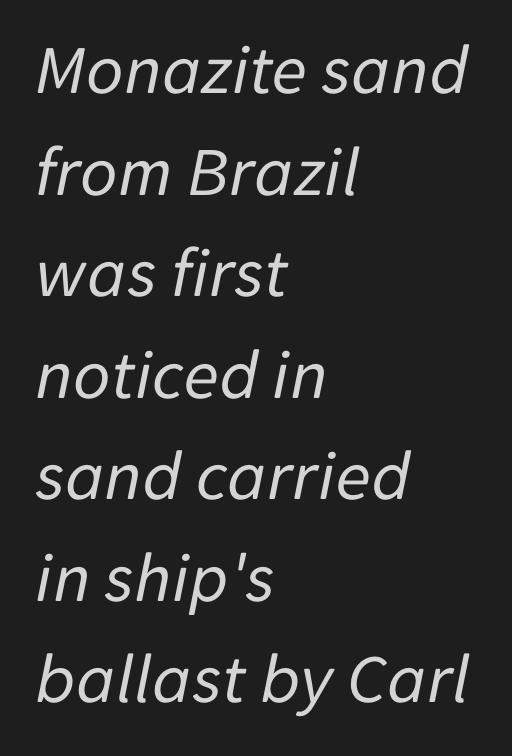
{"italic": "yes", "lean": "right", "slant_degrees": 11, "bold": "no", "weight": "regular", "width": "normal", "stroke_contrast": "low", "x_height": "medium", "monospaced": "no", "underline": "no", "align": "left", "line_spacing": "normal", "line_spacing_ratio": 1.41, "letter_spacing": "normal", "letter_spacing_em": 0.0, "glyph_px": 72}
